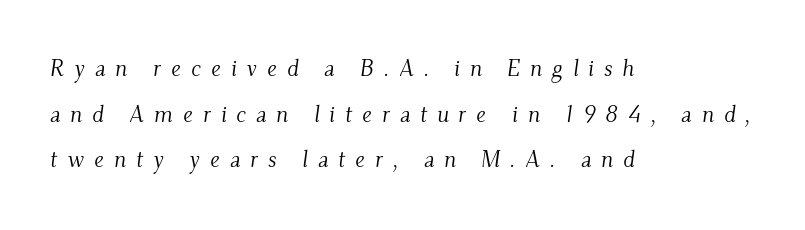
Tall strokes in this sample are angled rather than plumb. The letterforms stand isolated, each surrounded by extra space. A classic flush-left, rag-right setting is used for this passage. Horizontal bands of white between lines are thick stripes. This rendering features lettering with no underline.
